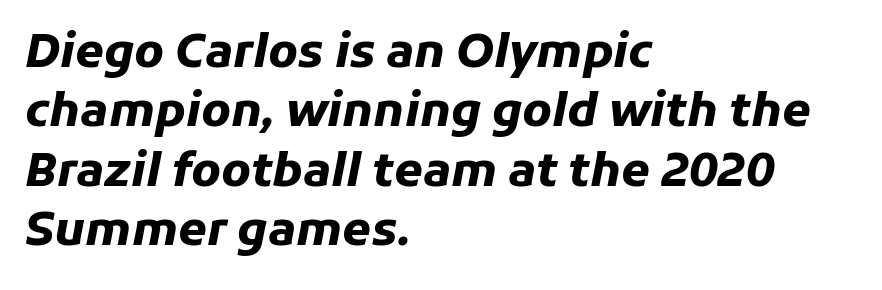
Q: Is the text bold? A: Yes.
Q: Is the text italic (slanted)? A: Yes, it leans right by about 11 degrees.
Q: Is the text underlined? A: No.
Q: How is the paragraph aligned? A: Left-aligned.
Q: Is the spacing between letters normal or unusually wide? A: Normal.
Q: Is the spacing between lines tight, normal or loose? A: Normal.
Q: Width (condensed, normal, or wide)? A: Normal.
Q: Stroke contrast? A: Low.
Q: x-height? A: Medium.
Q: Monospaced? A: No.
